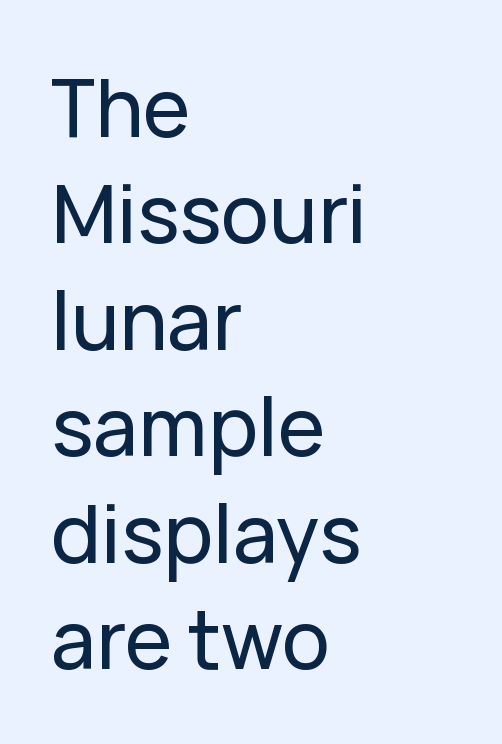
Has an underline been added? It has not. Each line starts at the same left margin while the right side varies. The letters stand straight up with perfectly vertical stems. Notice how descenders clear the ascenders below comfortably — that's standard leading.
